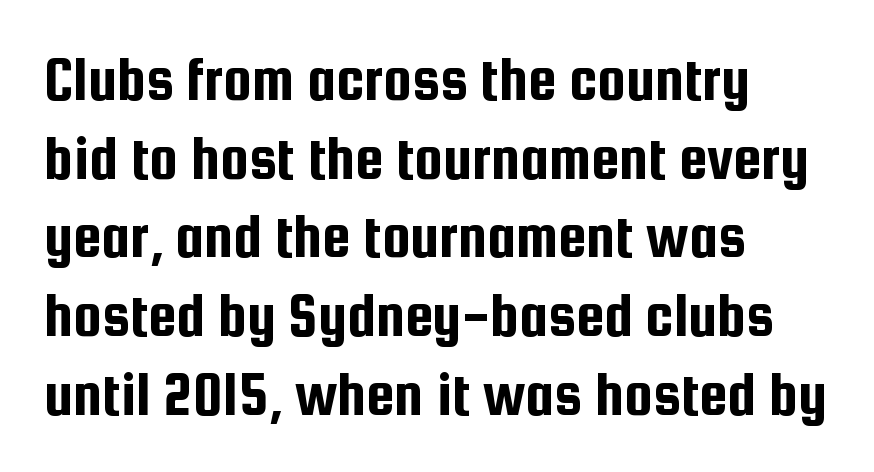
No extra tracking has been applied to these lines. The space directly below the letters is spotless. Nope, not italic — everything's standing straight. Each letter keeps its own natural width here, so spacing adapts to shape. The designer went with a sans here, leaving each stem footless. Every row of glyphs begins at an identical x-position on the left.
